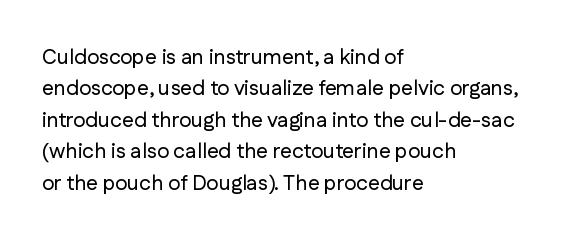
The image shows 21 px text type, upright; set left-aligned, normal line spacing (1.5x), normal letter spacing, not underlined.
